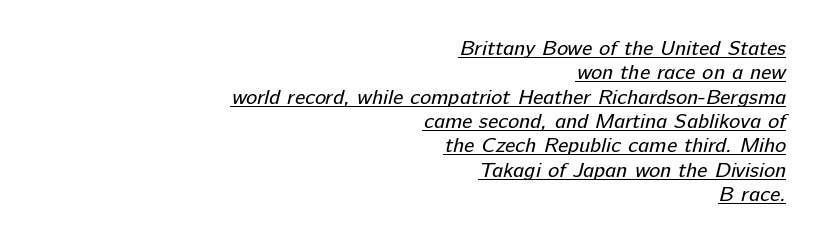
The image shows 21 px text type; set right-aligned, line spacing 1.16x, normal letter spacing, underlined.
